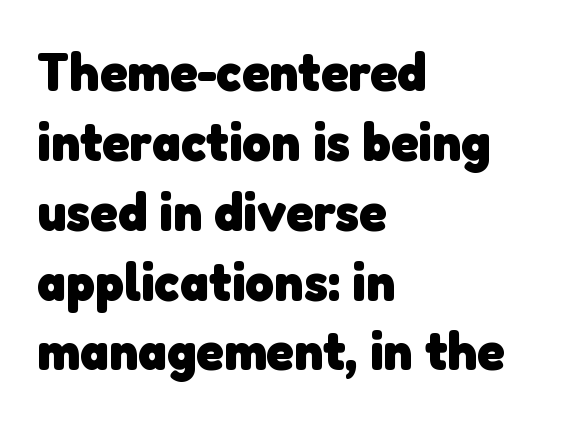
Q: Is the text bold? A: Yes.
Q: Is the typeface a serif or a sans-serif typeface? A: Sans-serif.
Q: Is the text underlined? A: No.
Q: How is the paragraph aligned? A: Left-aligned.
Q: Is the spacing between letters normal or unusually wide? A: Normal.
Q: Is the spacing between lines tight, normal or loose? A: Normal.
Q: Width (condensed, normal, or wide)? A: Normal.
Q: Stroke contrast? A: Low.
Q: x-height? A: Medium.
Q: Monospaced? A: No.
